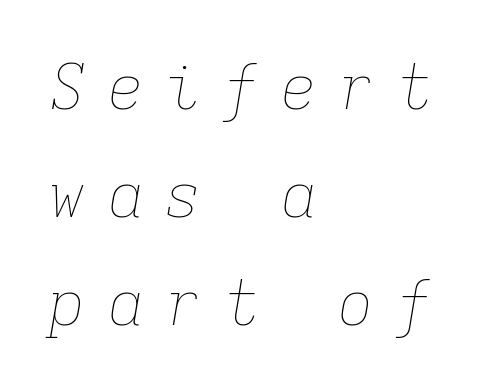
Every character here occupies the same horizontal width, giving the sample a typewriter-like rhythm. One-word summary of the alignment: left. The glyphs look as if they've been sheared to an angle. Type without underlining. The horizontal fit of the characters is loose and conspicuously gappy.
